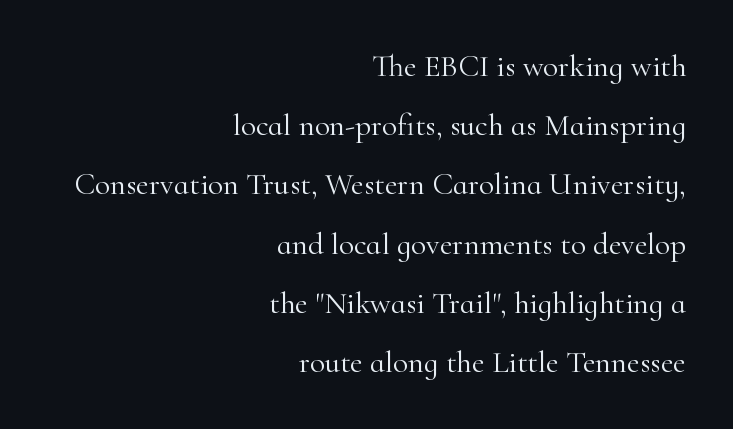
{"serif": "yes", "italic": "no", "bold": "no", "weight": "light", "width": "normal", "stroke_contrast": "high", "x_height": "small", "monospaced": "no", "underline": "no", "align": "right", "line_spacing": "loose", "line_spacing_ratio": 1.91, "letter_spacing": "normal", "letter_spacing_em": 0.0, "glyph_px": 31}
